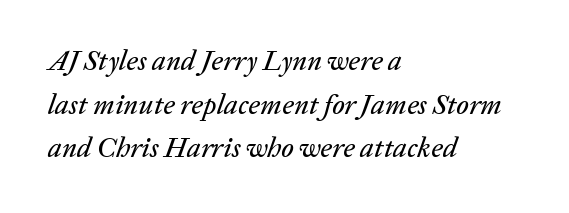
Is there much room between lines? A standard amount, neither cramped nor airy. Caption: multi-line text, flush left, ragged right. The face used here is proportionally spaced, like ordinary book or web type. The whole block is typeset with a tilt. Bare-footed words on every line.
